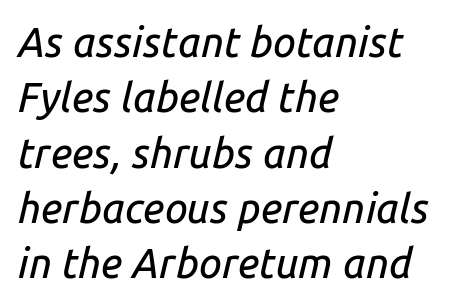
The image shows 41 px text type, italic (leaning right); set left-aligned, normal line spacing (1.35x), normal letter spacing, not underlined; low stroke contrast and a medium x-height.
